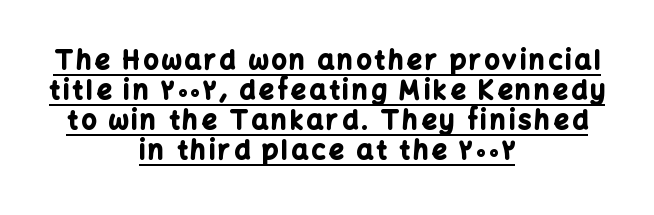
The image shows 26 px bold type, upright; set centered, line spacing 1.16x, underlined.
